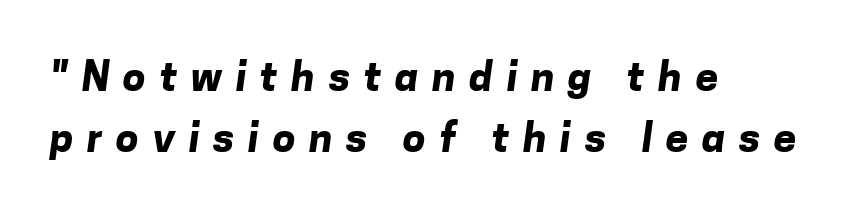
The gaps between neighbouring characters are conspicuously large. This sample is left-justified, so line endings fall wherever the words run out. Type without underlining. Note the varied advance widths — an 'i' is clearly narrower than an 'm'. I'd call this a sans setting — the letters go barefoot. Each glyph is drawn with heavy, bold strokes.
